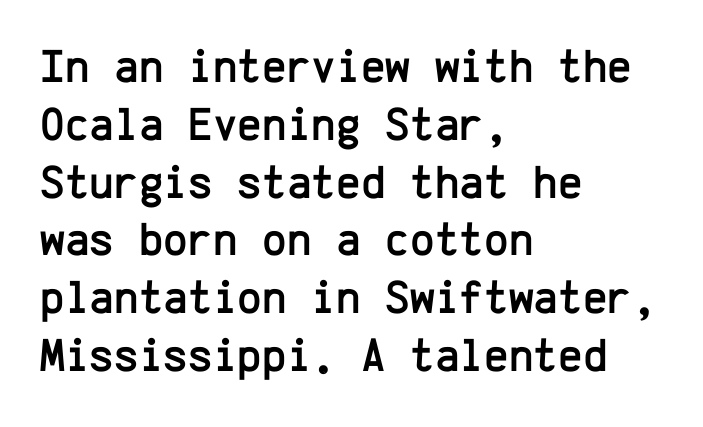
The letterforms sit shoulder to shoulder at normal distance. Think of a typewriter: that constant character pitch is what you see here. Descenders are the only things crossing below the line. Note: no serifs on the glyphs. No italicization has been applied; the sample stays upright. The lines in this sample share a left origin and differ only in where they stop.
